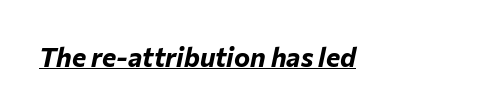
Q: Is the text bold? A: Yes.
Q: Is the text italic (slanted)? A: Yes, it leans right by about 12 degrees.
Q: Is the text underlined? A: Yes.
Q: Is the spacing between letters normal or unusually wide? A: Normal.
